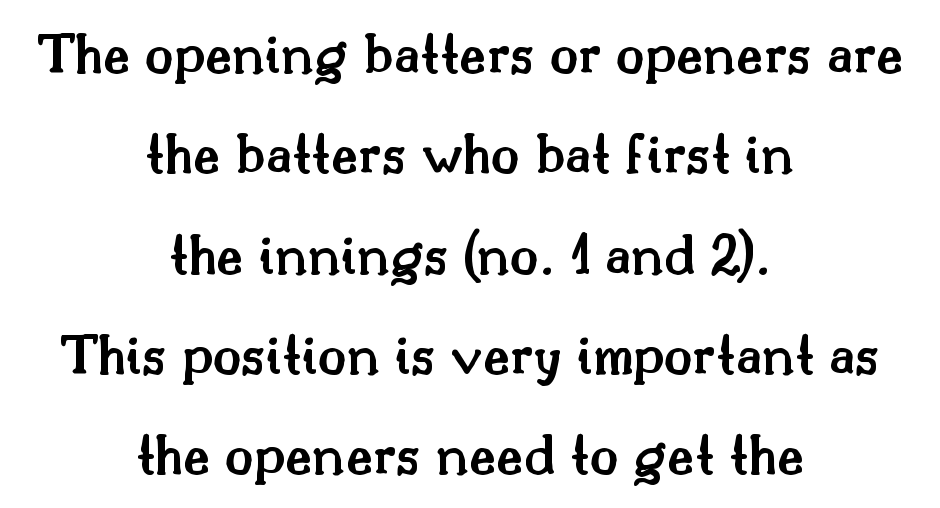
{"serif": "yes", "italic": "no", "bold": "semi", "weight": "semibold", "width": "normal", "stroke_contrast": "medium", "x_height": "small", "monospaced": "no", "underline": "no", "align": "center", "line_spacing": "normal", "line_spacing_ratio": 1.7, "letter_spacing": "normal", "letter_spacing_em": 0.0, "glyph_px": 59}
